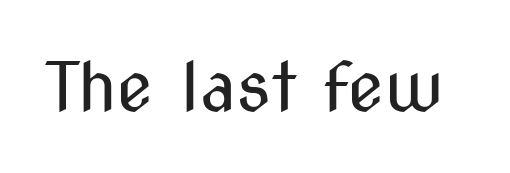
The letters advance in unequal steps, a hallmark of proportional type. Ink coverage per letter is moderate at most. How are the letters spaced? Ordinarily, with no added tracking. A bare baseline throughout the passage. In terms of posture, this sample is upright. The text was rendered using a sans face with plain stroke endings.
